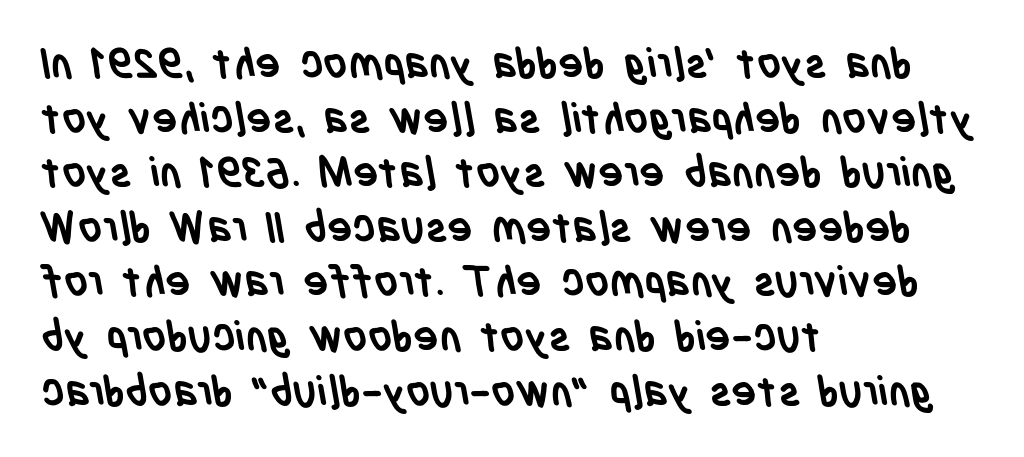
{"serif": "no", "bold": "yes", "weight": "semibold", "width": "condensed", "stroke_contrast": "low", "x_height": "large", "monospaced": "no", "underline": "no", "align": "left", "line_spacing": "normal", "line_spacing_ratio": 1.3, "letter_spacing": "normal", "letter_spacing_em": 0.0, "glyph_px": 42}
